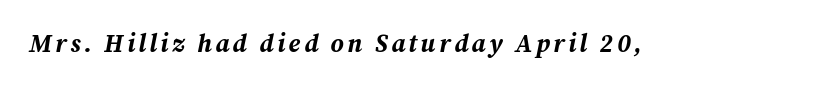
The image shows 25 px bold type, italic (leaning right); set not underlined.
